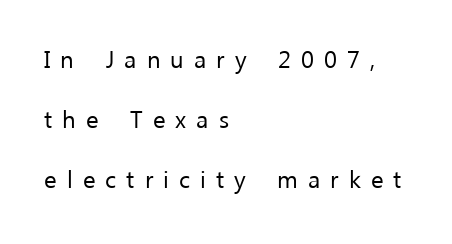
{"italic": "no", "bold": "no", "underline": "no", "align": "left", "line_spacing": "loose", "line_spacing_ratio": 2.49, "letter_spacing": "wide", "letter_spacing_em": 0.42, "glyph_px": 24}
